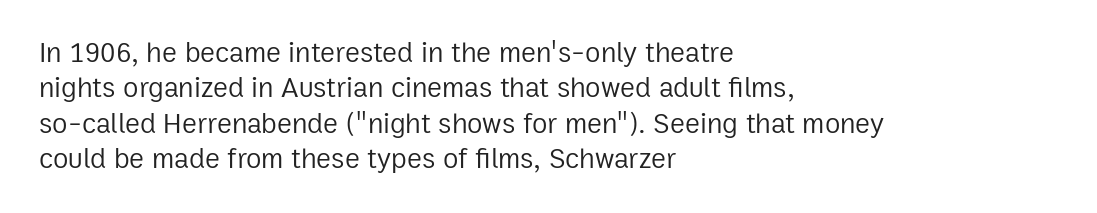
Q: Is the text bold? A: No.
Q: Is the text italic (slanted)? A: No, it is upright.
Q: Is the typeface a serif or a sans-serif typeface? A: Sans-serif.
Q: Is the text underlined? A: No.
Q: How is the paragraph aligned? A: Left-aligned.
Q: Is the spacing between letters normal or unusually wide? A: Normal.
Q: Is the spacing between lines tight, normal or loose? A: Normal.
Q: Width (condensed, normal, or wide)? A: Normal.
Q: Stroke contrast? A: Low.
Q: x-height? A: Medium.
Q: Monospaced? A: No.
